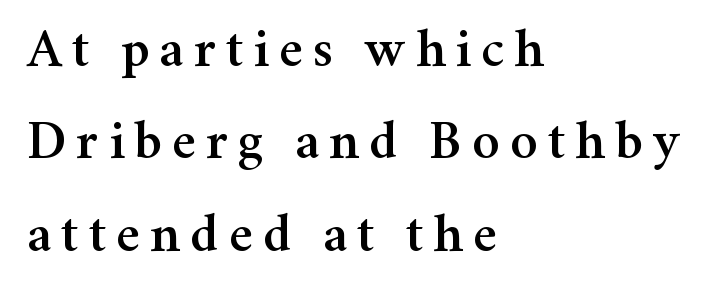
The image shows 55 px serif type, upright; set left-aligned, normal line spacing (1.68x), not underlined; medium stroke contrast and a medium x-height.
